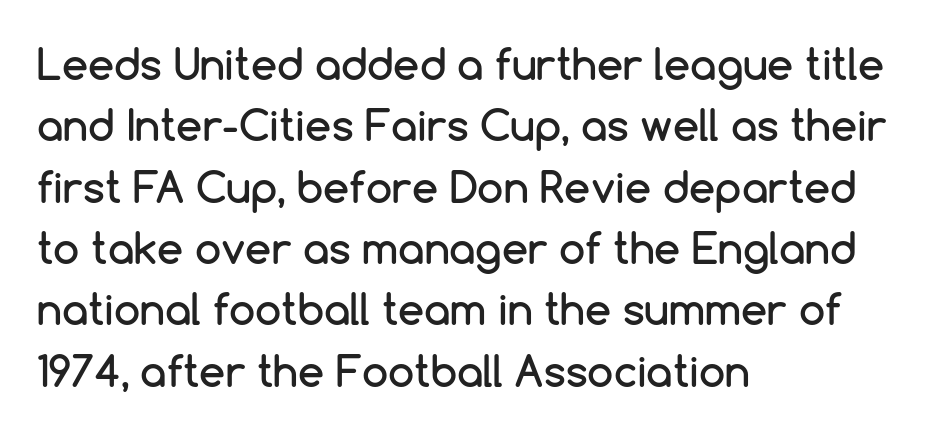
The specimen reads as upright at a glance. Classification — sans serif. Nothing unusual about the tracking: characters are spaced as the font intends. Each letter keeps its own natural width here, so spacing adapts to shape. Descender tails drop into unmarked territory.
